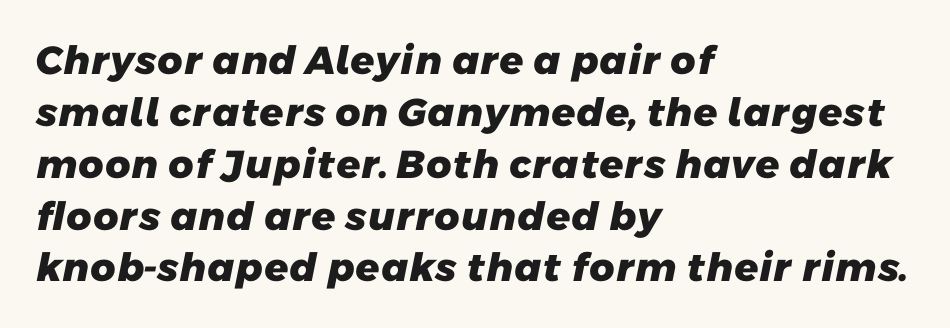
Q: Is the text bold? A: Yes.
Q: Is the typeface a serif or a sans-serif typeface? A: Sans-serif.
Q: Is the text underlined? A: No.
Q: How is the paragraph aligned? A: Left-aligned.
Q: Is the spacing between letters normal or unusually wide? A: Normal.
Q: Is the spacing between lines tight, normal or loose? A: Normal.
Q: Width (condensed, normal, or wide)? A: Normal.
Q: Stroke contrast? A: Low.
Q: x-height? A: Medium.
Q: Monospaced? A: No.
